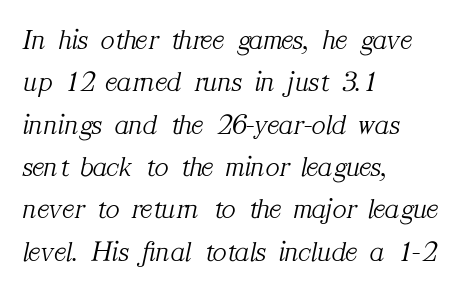
The letters advance in unequal steps, a hallmark of proportional type. Regarding serifs, this sample has them. Nothing heavy about these letters — not bold at all. Characters are canted at an angle relative to the baseline's perpendicular.
